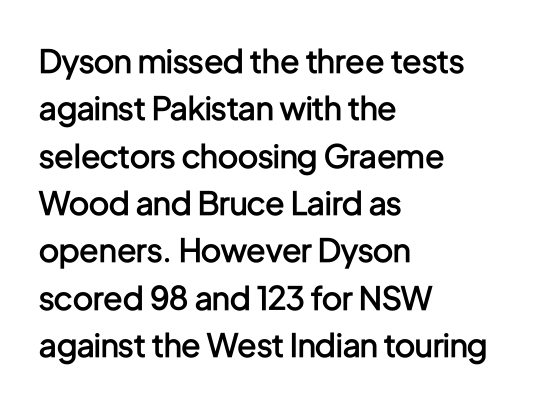
Q: Is the text bold? A: Semi-bold.
Q: Is the text italic (slanted)? A: No, it is upright.
Q: Is the typeface a serif or a sans-serif typeface? A: Sans-serif.
Q: Is the text underlined? A: No.
Q: How is the paragraph aligned? A: Left-aligned.
Q: Is the spacing between letters normal or unusually wide? A: Normal.
Q: Is the spacing between lines tight, normal or loose? A: Normal.
Q: Width (condensed, normal, or wide)? A: Condensed.
Q: Stroke contrast? A: Low.
Q: x-height? A: Medium.
Q: Monospaced? A: No.
